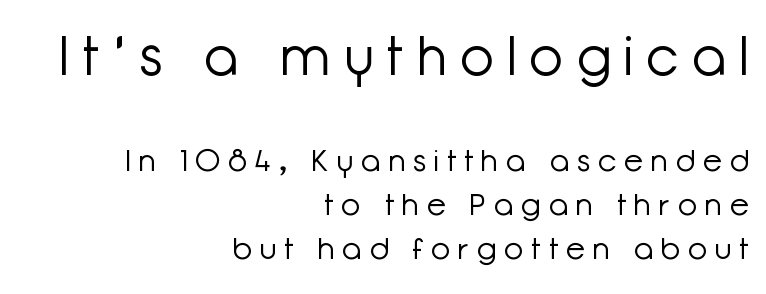
Size contrast runs from large at the top to small at the bottom. Here the designer chose a conventional face with non-uniform glyph widths. Short and long lines alike share a common ending point at right. Typographically, this falls in the sans-serif category. A clean baseline with only descenders dipping below it.
